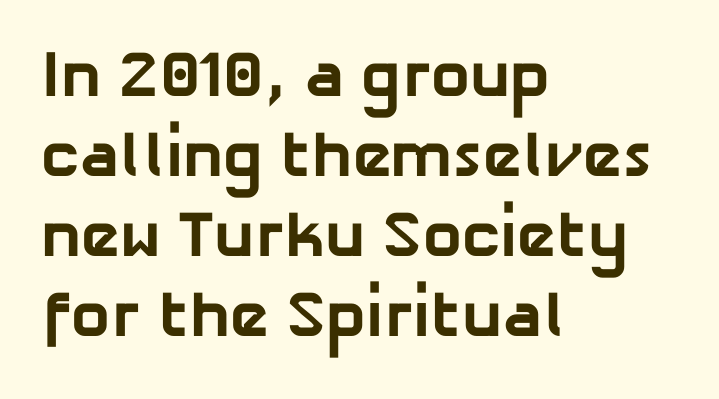
Q: Is the text bold? A: Yes.
Q: Is the typeface a serif or a sans-serif typeface? A: Sans-serif.
Q: Is the text underlined? A: No.
Q: How is the paragraph aligned? A: Left-aligned.
Q: Is the spacing between letters normal or unusually wide? A: Normal.
Q: Width (condensed, normal, or wide)? A: Normal.
Q: Stroke contrast? A: Low.
Q: x-height? A: Medium.
Q: Monospaced? A: No.
